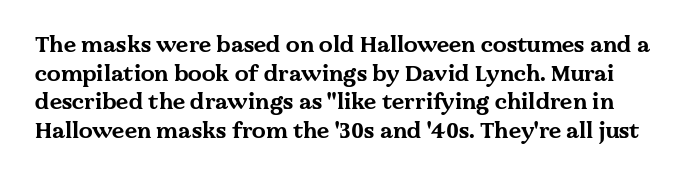
The image shows 22 px bold type, upright; set normal line spacing (1.3x), normal letter spacing, not underlined.
